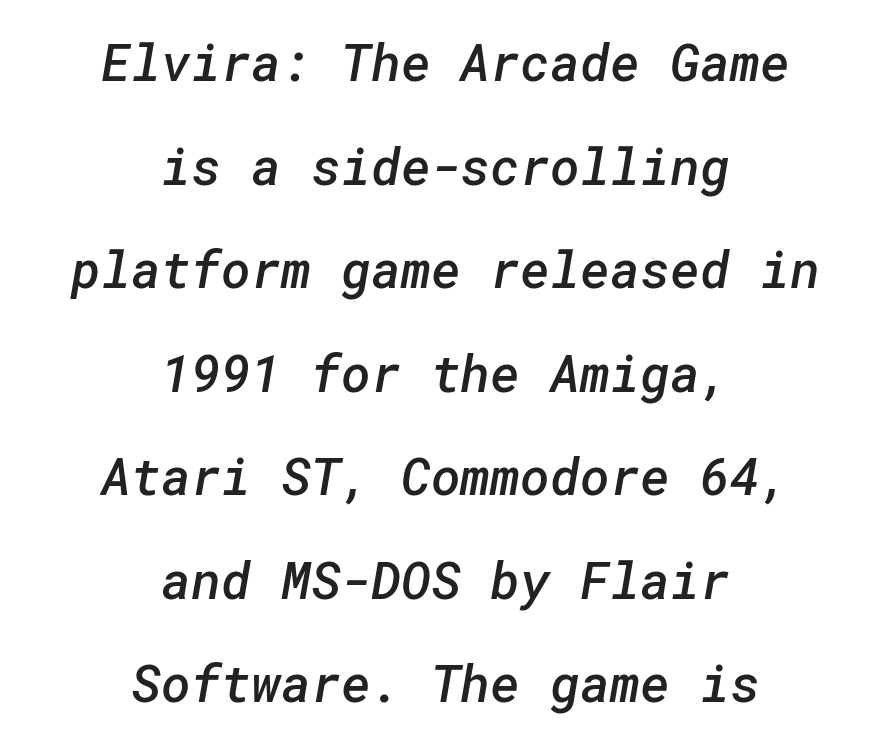
Q: Is the text bold? A: Semi-bold.
Q: Is the typeface a serif or a sans-serif typeface? A: Sans-serif.
Q: Is the text underlined? A: No.
Q: How is the paragraph aligned? A: Centered.
Q: Is the spacing between letters normal or unusually wide? A: Normal.
Q: Is the spacing between lines tight, normal or loose? A: Loose.
Q: Width (condensed, normal, or wide)? A: Normal.
Q: Stroke contrast? A: Low.
Q: x-height? A: Medium.
